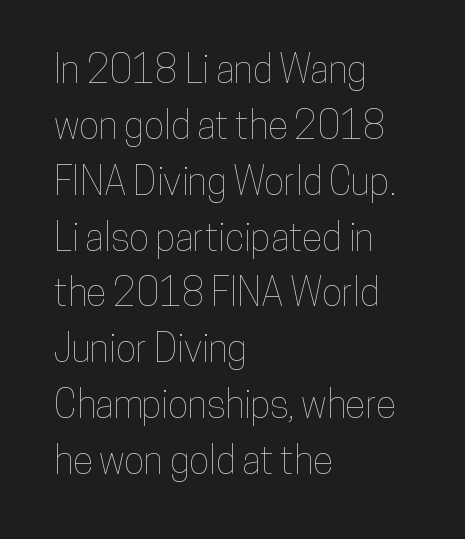
Q: Is the text italic (slanted)? A: No, it is upright.
Q: Is the text underlined? A: No.
Q: How is the paragraph aligned? A: Left-aligned.
Q: Is the spacing between letters normal or unusually wide? A: Normal.
Q: Is the spacing between lines tight, normal or loose? A: Normal.
Q: Width (condensed, normal, or wide)? A: Condensed.
Q: Stroke contrast? A: Low.
Q: x-height? A: Medium.
Q: Monospaced? A: No.
